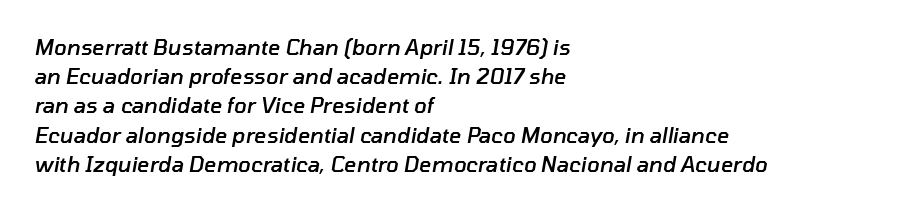
The image shows 21 px text type, italic (leaning right); set left-aligned, normal line spacing (1.39x), normal letter spacing, not underlined.
